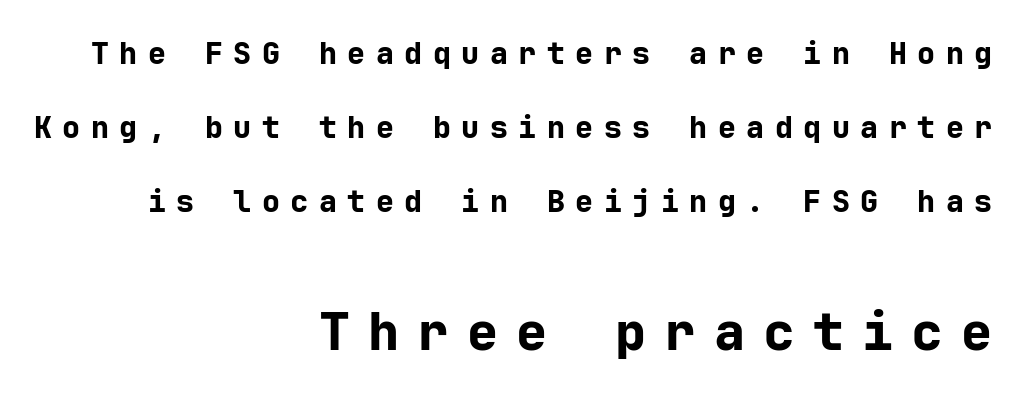
Q: Is the text bold? A: Yes.
Q: Is the text italic (slanted)? A: No, it is upright.
Q: Is the typeface a serif or a sans-serif typeface? A: Sans-serif.
Q: Is the text underlined? A: No.
Q: How is the paragraph aligned? A: Right-aligned.
Q: Is the spacing between letters normal or unusually wide? A: Unusually wide.
Q: Is the spacing between lines tight, normal or loose? A: Loose.
Q: Which block of text is set in a larger size, the first (top) or the second (bottom)? A: The second (bottom) one.
Q: Width (condensed, normal, or wide)? A: Normal.
Q: Stroke contrast? A: Low.
Q: x-height? A: Medium.
